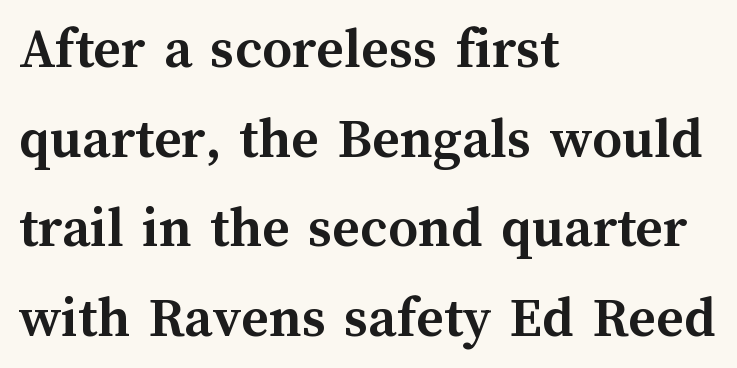
The image shows 59 px semibold type, upright; set left-aligned, normal line spacing (1.52x), normal letter spacing, not underlined; medium stroke contrast and a medium x-height.
